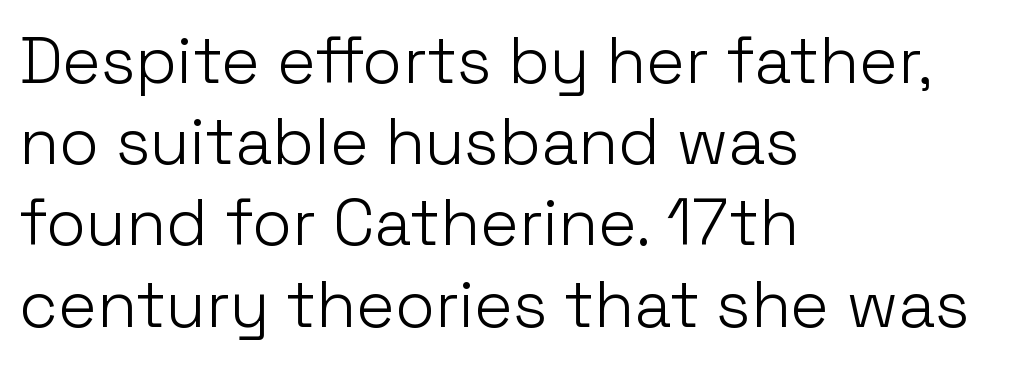
{"serif": "no", "italic": "no", "bold": "no", "weight": "light", "width": "normal", "stroke_contrast": "low", "x_height": "medium", "monospaced": "no", "underline": "no", "align": "left", "line_spacing": "normal", "line_spacing_ratio": 1.25, "letter_spacing": "normal", "letter_spacing_em": 0.0, "glyph_px": 65}
